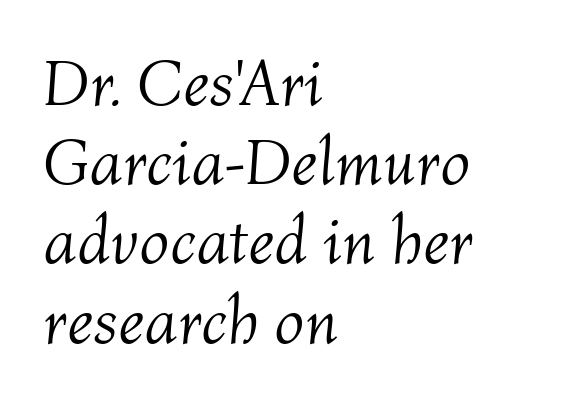
Q: Is the text bold? A: No.
Q: Is the text italic (slanted)? A: Yes, it leans right by about 4 degrees.
Q: Is the text underlined? A: No.
Q: How is the paragraph aligned? A: Left-aligned.
Q: Is the spacing between letters normal or unusually wide? A: Normal.
Q: Width (condensed, normal, or wide)? A: Normal.
Q: Stroke contrast? A: Medium.
Q: x-height? A: Medium.
Q: Monospaced? A: No.
